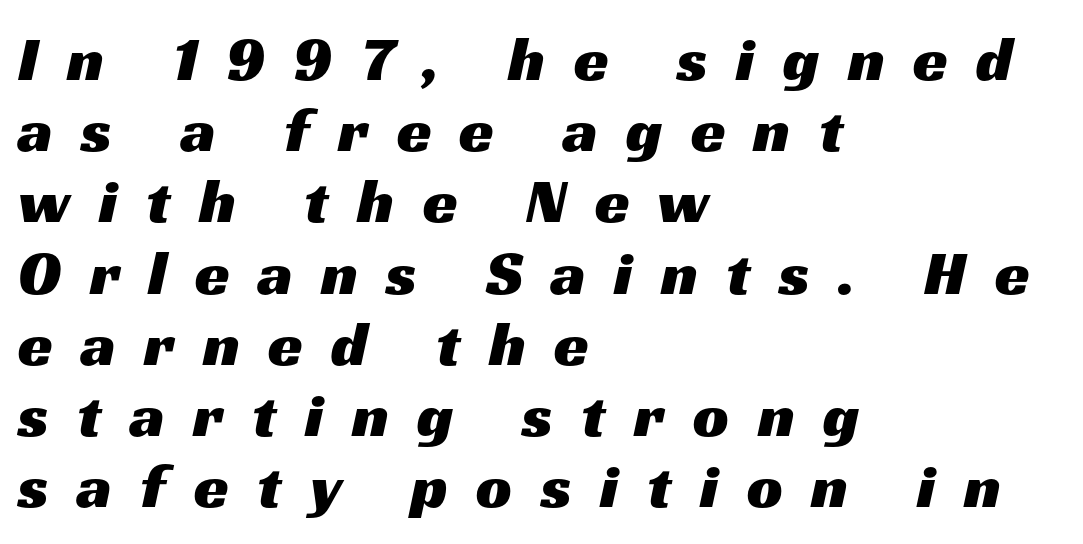
Leading is clearly below the norm, producing a dense column. The face used here is proportionally spaced, like ordinary book or web type. This is sans-serif lettering, the kind often seen on screens and signage. Tracking here is generous; glyphs stand well apart from one another. Honestly, there is no underline to notice here at all.
